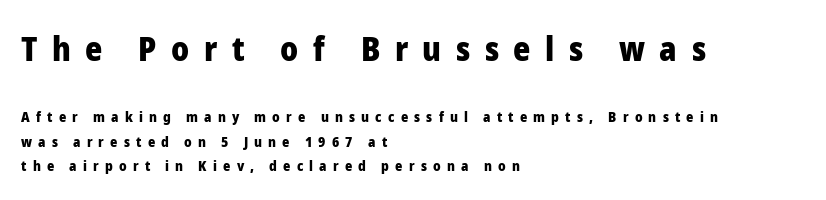
Tracking here is generous; glyphs stand well apart from one another. Has an underline been added? It has not. In CSS terms this would be text-align: left. Does the lettering tilt? It doesn't — this is upright. Are there feet on the stems? There aren't — it's a sans.
